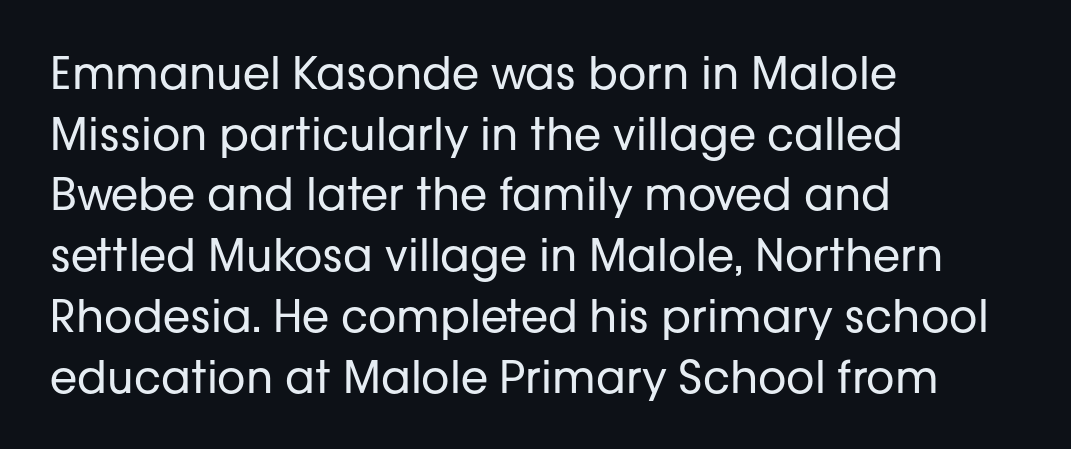
Weight: in the light-to-regular range. To sum up the face: it is a sans, with no serifs. This sample is left-justified, so line endings fall wherever the words run out. Letters rest on an invisible, unmarked baseline.
